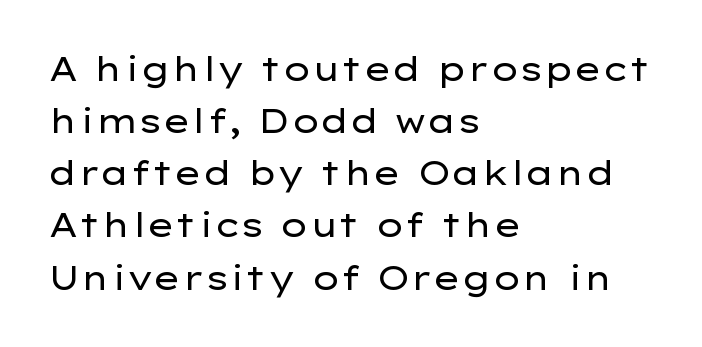
{"serif": "no", "italic": "no", "bold": "no", "weight": "regular", "width": "wide", "stroke_contrast": "low", "x_height": "medium", "monospaced": "no", "underline": "no", "align": "left", "line_spacing": "normal", "line_spacing_ratio": 1.58, "letter_spacing": "normal", "letter_spacing_em": 0.0, "glyph_px": 33}
